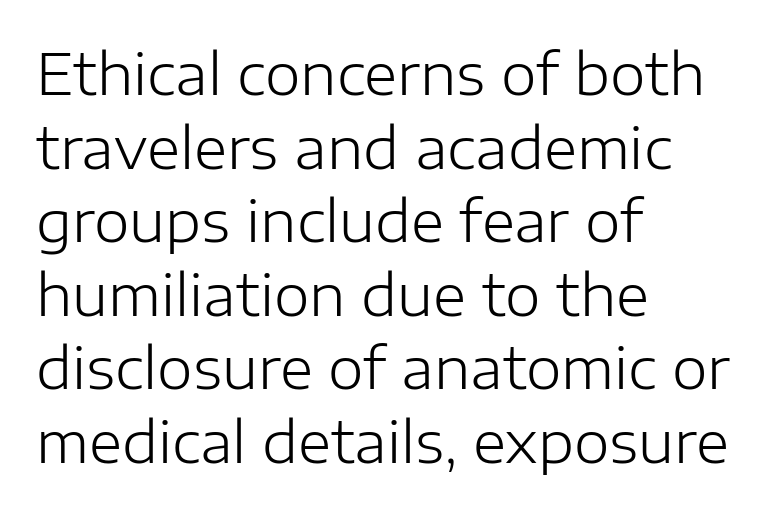
The image shows 57 px light sans-serif type, upright; set left-aligned, normal line spacing (1.29x), normal letter spacing, not underlined; low stroke contrast and a medium x-height.
